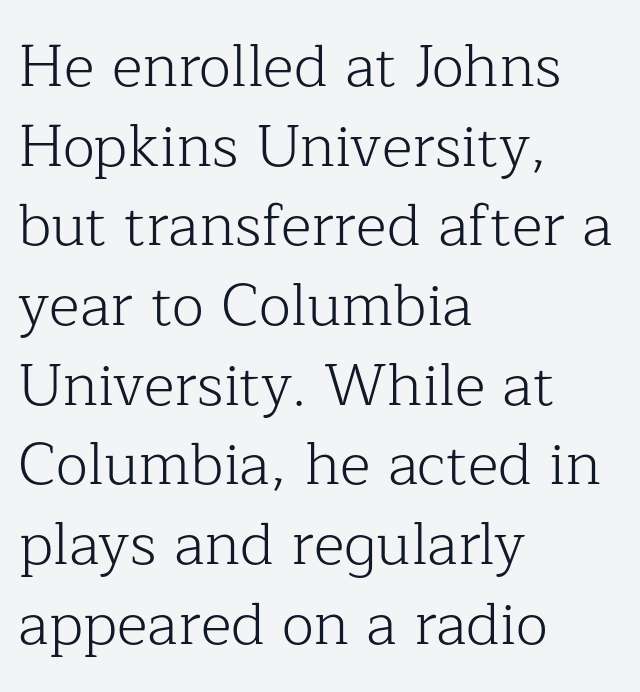
The image shows 59 px light serif type, upright; set left-aligned, normal line spacing (1.35x), normal letter spacing, not underlined; low stroke contrast and a medium x-height.
